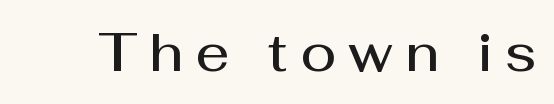
This sample uses a sans-serif face. What stands out about the letter spacing? Its width — letters are far apart. Check the space under the baseline: it is left empty. Summary of weight: moderately heavy, a semibold.
